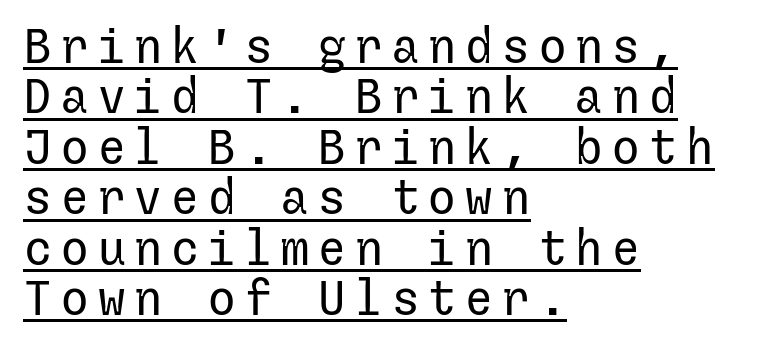
{"serif": "no", "italic": "no", "bold": "no", "weight": "regular", "width": "normal", "stroke_contrast": "low", "x_height": "medium", "underline": "yes", "align": "left", "line_spacing": "tight", "line_spacing_ratio": 1.03, "glyph_px": 49}
